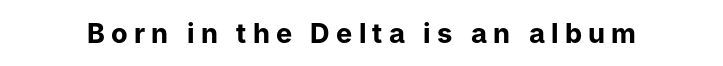
The image shows 27 px bold type, upright; set unusually wide letter spacing (+0.23 em), not underlined.
